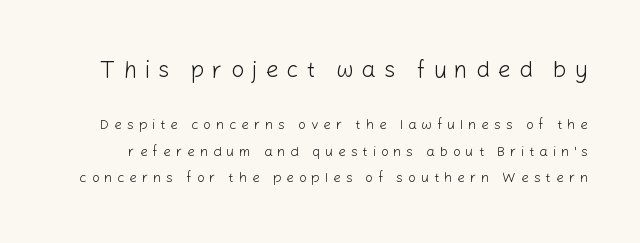
{"italic": "no", "bold": "no", "underline": "no", "line_spacing_ratio": 1.87, "letter_spacing": "wide", "letter_spacing_em": 0.34, "larger_block": "first", "size_ratio": 1.64, "glyph_px": 23}
